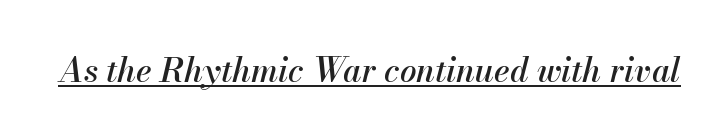
Looks like regular typesetting: each glyph gets only the width it needs. Default kerning and tracking; the words read as compact shapes. Rendered with sloped, italic letterforms. Compared with undecorated copy, this sample adds a rule below the words.
